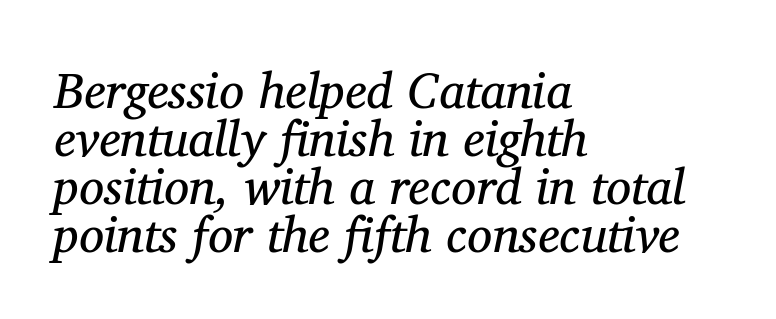
{"serif": "yes", "italic": "yes", "lean": "right", "slant_degrees": 11, "bold": "no", "weight": "regular", "width": "normal", "stroke_contrast": "medium", "x_height": "medium", "monospaced": "no", "underline": "no", "align": "left", "line_spacing": "tight", "line_spacing_ratio": 0.96, "letter_spacing": "normal", "letter_spacing_em": 0.0, "glyph_px": 50}
